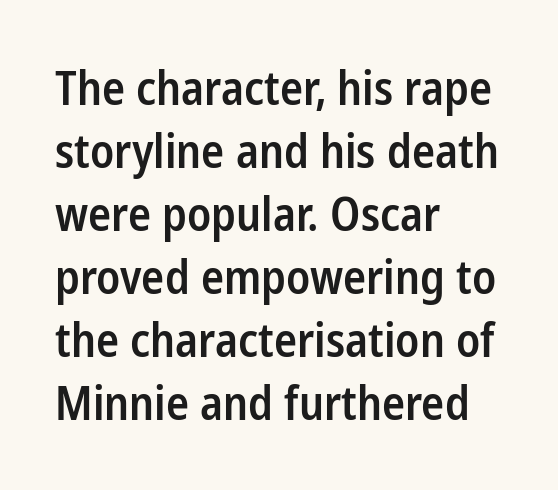
{"serif": "no", "italic": "no", "bold": "semi", "weight": "semibold", "width": "condensed", "stroke_contrast": "low", "x_height": "medium", "monospaced": "no", "underline": "no", "align": "left", "line_spacing": "normal", "line_spacing_ratio": 1.37, "letter_spacing": "normal", "letter_spacing_em": 0.0, "glyph_px": 46}
